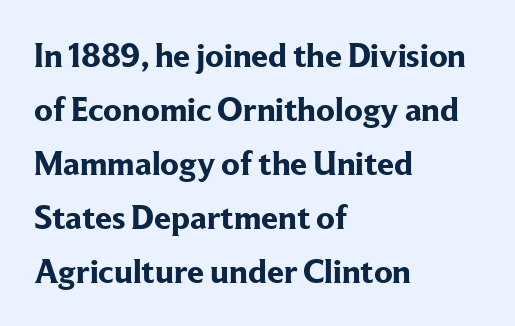
{"serif": "yes", "italic": "no", "bold": "yes", "weight": "bold", "width": "normal", "stroke_contrast": "low", "x_height": "medium", "monospaced": "no", "underline": "no", "align": "left", "line_spacing": "normal", "line_spacing_ratio": 1.59, "letter_spacing": "normal", "letter_spacing_em": 0.0, "glyph_px": 34}
